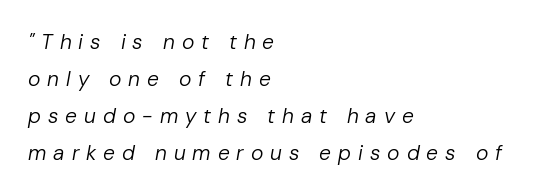
The image shows 21 px text type, italic (leaning right); set left-aligned, line spacing 1.76x, unusually wide letter spacing (+0.33 em), not underlined.
